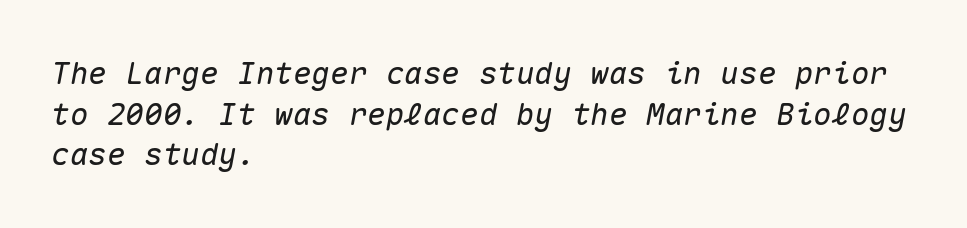
Q: Is the text italic (slanted)? A: Yes, it leans right by about 10 degrees.
Q: Is the text underlined? A: No.
Q: How is the paragraph aligned? A: Left-aligned.
Q: Is the spacing between letters normal or unusually wide? A: Normal.
Q: Is the spacing between lines tight, normal or loose? A: Normal.
Q: Width (condensed, normal, or wide)? A: Normal.
Q: Stroke contrast? A: Medium.
Q: x-height? A: Medium.
Q: Monospaced? A: Yes.
